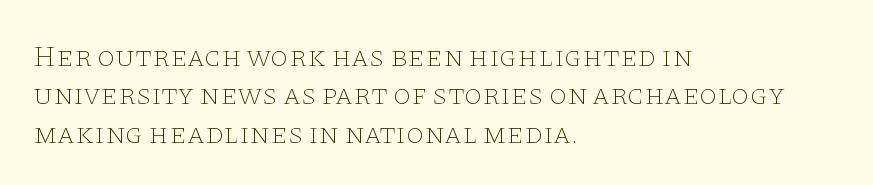
The image shows 29 px thin, wide serif type, upright; set left-aligned, normal line spacing (1.32x), normal letter spacing, not underlined; low stroke contrast and a large x-height.
